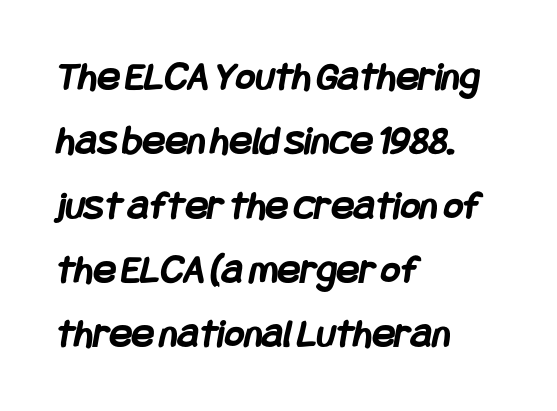
Q: Is the text bold? A: Yes.
Q: Is the typeface a serif or a sans-serif typeface? A: Sans-serif.
Q: Is the text underlined? A: No.
Q: How is the paragraph aligned? A: Left-aligned.
Q: Is the spacing between letters normal or unusually wide? A: Normal.
Q: Is the spacing between lines tight, normal or loose? A: Normal.
Q: Width (condensed, normal, or wide)? A: Condensed.
Q: Stroke contrast? A: Low.
Q: x-height? A: Large.
